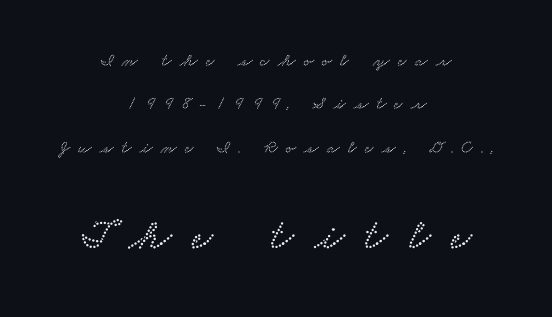
{"serif": "yes", "width": "wide", "stroke_contrast": "low", "x_height": "small", "monospaced": "no", "underline": "no", "align": "center", "line_spacing": "loose", "line_spacing_ratio": 2.41, "letter_spacing": "wide", "letter_spacing_em": 0.47, "larger_block": "second", "size_ratio": 2.44, "glyph_px": 44}
